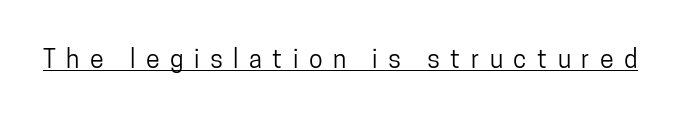
Q: Is the text italic (slanted)? A: No, it is upright.
Q: Is the text underlined? A: Yes.
Q: Is the spacing between letters normal or unusually wide? A: Unusually wide.
